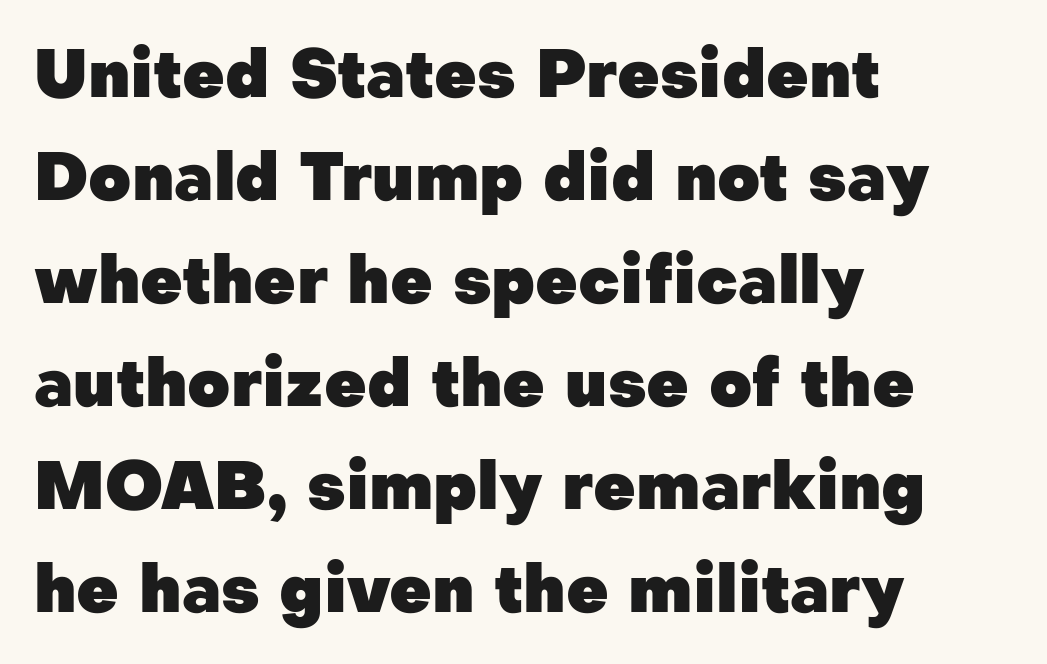
{"serif": "no", "italic": "no", "bold": "yes", "weight": "heavy", "width": "normal", "stroke_contrast": "low", "x_height": "medium", "monospaced": "no", "underline": "no", "align": "left", "line_spacing": "normal", "line_spacing_ratio": 1.56, "letter_spacing": "normal", "letter_spacing_em": 0.0, "glyph_px": 66}
